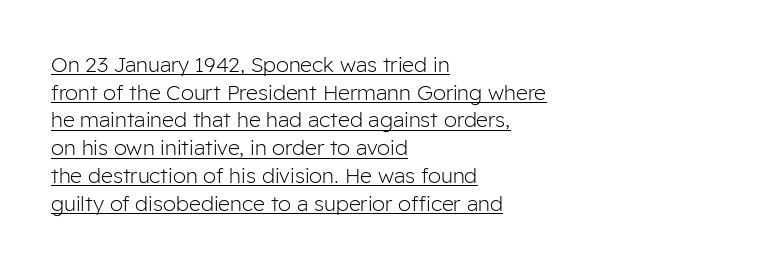
{"italic": "no", "bold": "no", "underline": "yes", "align": "left", "line_spacing": "normal", "line_spacing_ratio": 1.32, "letter_spacing": "normal", "letter_spacing_em": 0.0, "glyph_px": 21}
